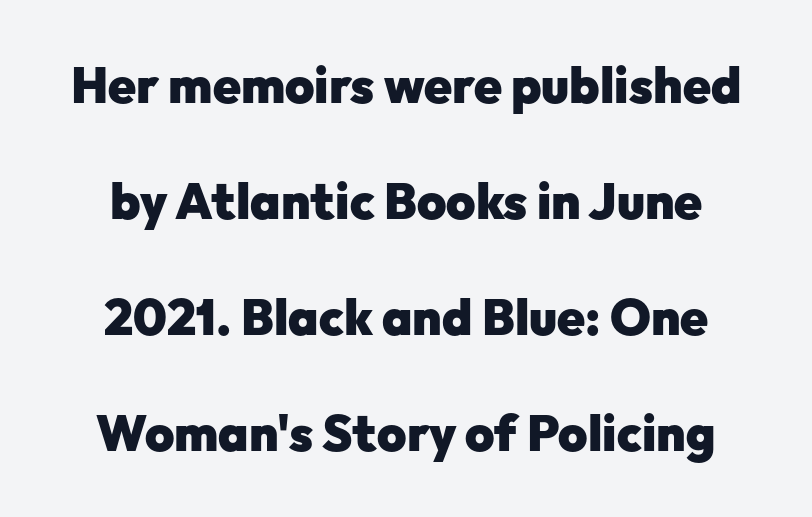
Every letter is thick-stroked: bold, no question. The designer dialed line spacing up above the default. You can tell from the bare stems that sans-serif type was used. Spacing verdict: proportional, widths tailored to each character. If you drew a line through each stem, it would be perfectly vertical.
